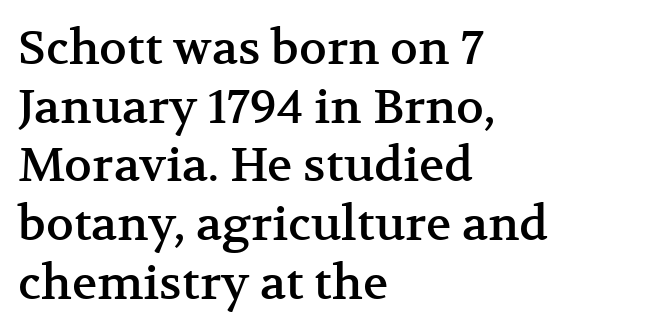
The lettering stays uniformly vertical, giving the passage a roman look. The rendering uses natural spacing where letterforms have individual widths. Caption: multi-line text, flush left, ragged right. The line-height multiplier appears to be the usual default. The glyphs are unaccompanied by any horizontal stroke below them. The text was rendered using a seriffed face with decorative stroke endings.
